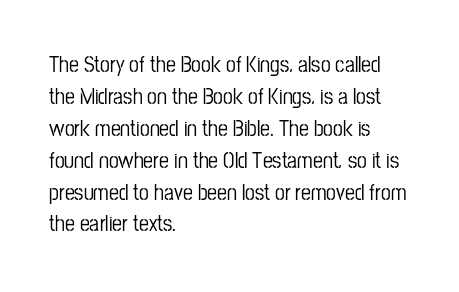
Left-aligned paragraph, ragged on the right. Rendered with straight, roman letterforms. Successive baselines arrive at the customary interval. Descenders are the only things crossing below the line. Is the letter spacing exaggerated? No — it looks like the ordinary default.
